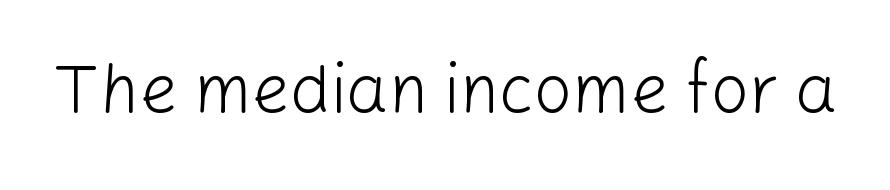
{"serif": "no", "italic": "no", "bold": "no", "weight": "light", "width": "normal", "stroke_contrast": "low", "x_height": "medium", "monospaced": "no", "underline": "no", "letter_spacing": "normal", "letter_spacing_em": 0.0, "glyph_px": 67}
